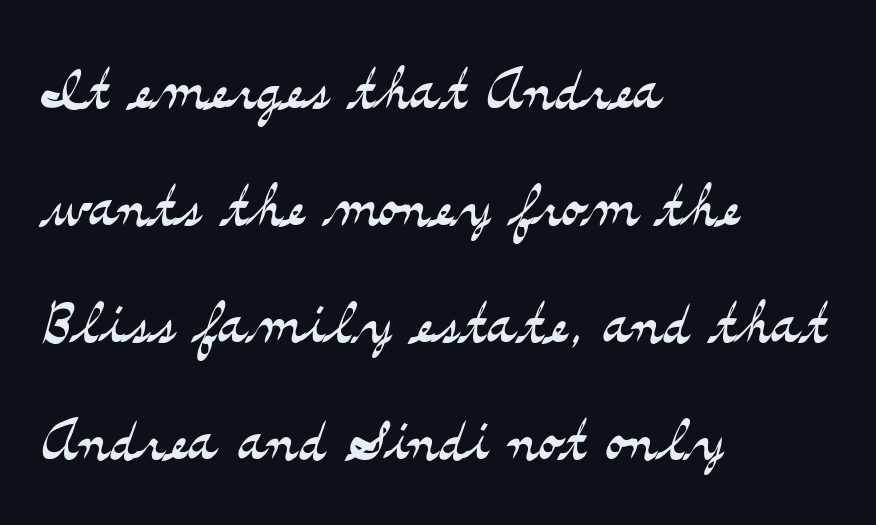
Unmarked baselines from the first word to the last. Observe the ordinary spacing: letters are neighbours, not strangers. The passage shown is typed in a proportional face where columns would drift. This is serif lettering, the kind often seen in printed books. No heavy texture on the line: the type isn't bold.
